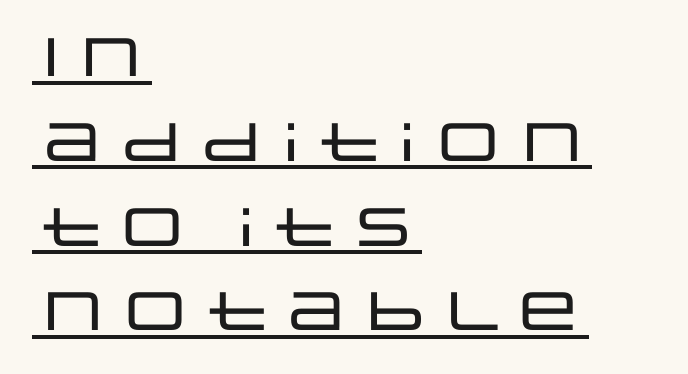
The image shows 54 px wide sans-serif type, upright; set left-aligned, normal line spacing (1.57x), normal letter spacing, underlined; low stroke contrast and a large x-height.
